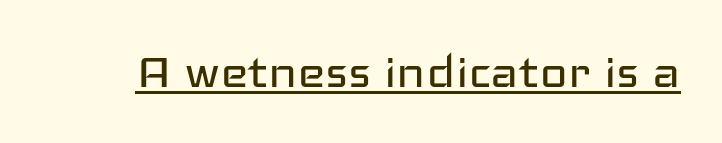
Spacing verdict: proportional, widths tailored to each character. Is the type heavy? It reads as light-to-regular instead. In designer terms, the underline attribute is active on this setting. You can tell it's not italic because the verticals are truly vertical. To sum up the face: it is a sans, with no serifs.
